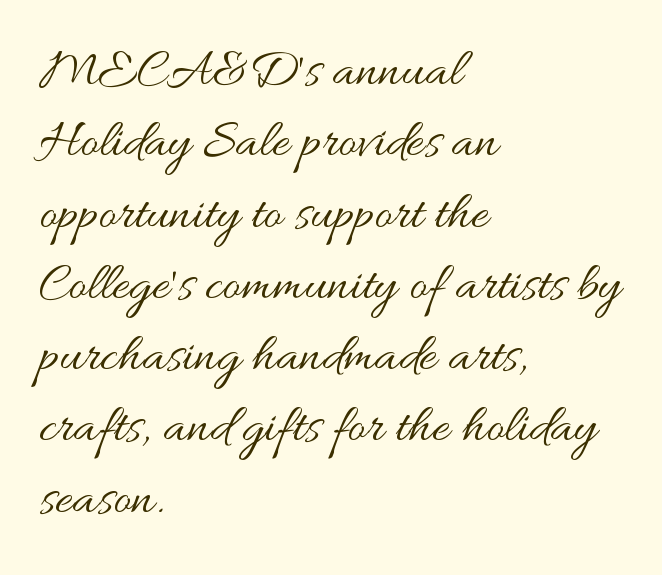
The image shows 54 px regular-weight, wide type; set left-aligned, normal line spacing (1.32x), normal letter spacing, not underlined; medium stroke contrast and a small x-height.
